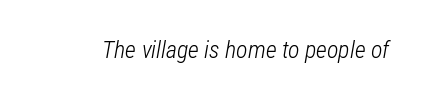
{"italic": "yes", "lean": "right", "slant_degrees": 12, "bold": "no", "underline": "no", "letter_spacing": "normal", "letter_spacing_em": 0.0, "glyph_px": 24}
